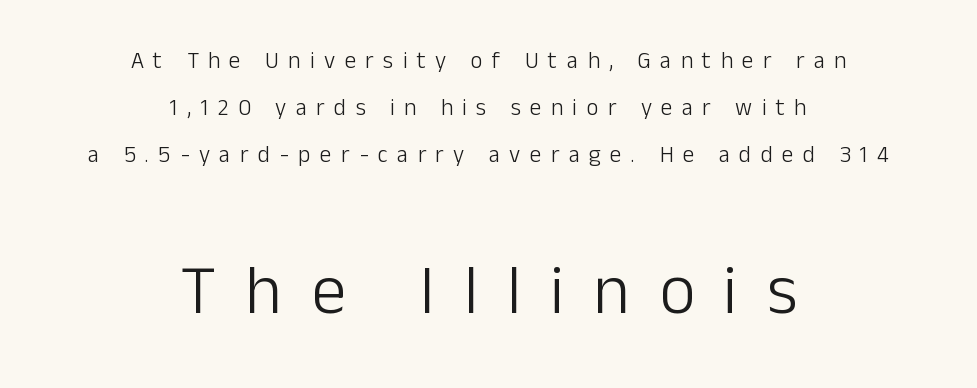
{"serif": "no", "italic": "no", "bold": "no", "weight": "light", "width": "normal", "stroke_contrast": "low", "x_height": "medium", "monospaced": "no", "underline": "no", "align": "center", "line_spacing": "loose", "line_spacing_ratio": 2.05, "letter_spacing": "wide", "letter_spacing_em": 0.41, "larger_block": "second", "size_ratio": 3.04, "glyph_px": 70}
